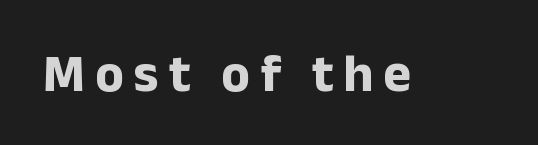
Q: Is the text bold? A: Yes.
Q: Is the text italic (slanted)? A: No, it is upright.
Q: Is the typeface a serif or a sans-serif typeface? A: Sans-serif.
Q: Is the text underlined? A: No.
Q: Width (condensed, normal, or wide)? A: Normal.
Q: Stroke contrast? A: Low.
Q: x-height? A: Medium.
Q: Monospaced? A: No.
